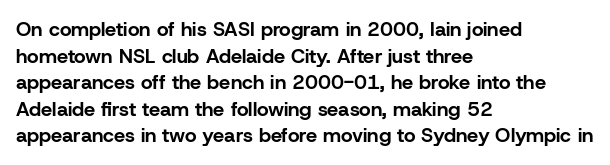
The typography opts for an upright posture over an oblique one. A classic flush-left, rag-right setting is used for this passage. Words appear dense and cohesive because spacing is normal. A full-strength bold gives these letters their thick strokes. Rule under the text: the space is simply empty.
